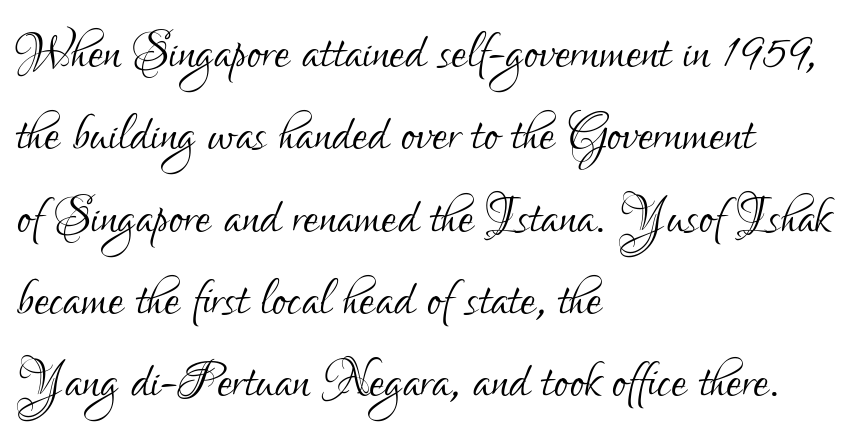
{"serif": "no", "bold": "no", "weight": "light", "width": "condensed", "stroke_contrast": "low", "x_height": "small", "monospaced": "no", "underline": "no", "align": "left", "line_spacing_ratio": 1.21, "letter_spacing": "normal", "letter_spacing_em": 0.0, "glyph_px": 68}
